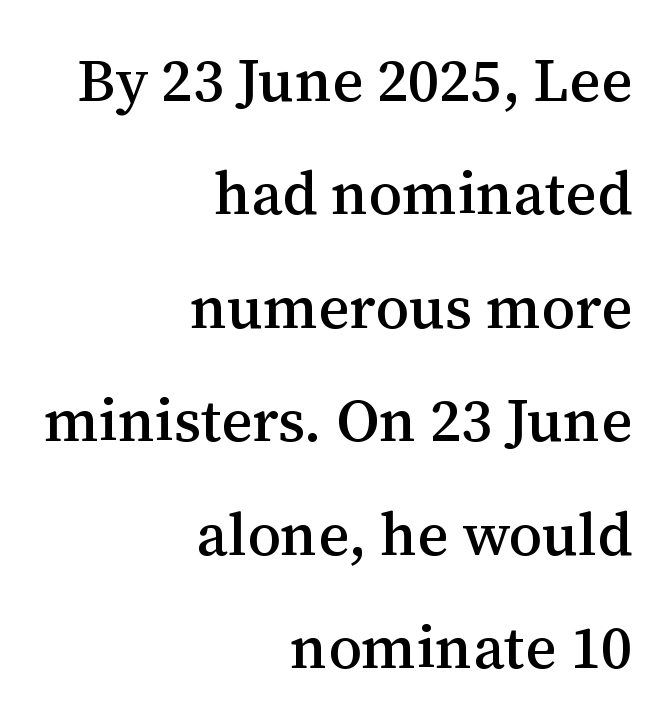
Q: Is the text italic (slanted)? A: No, it is upright.
Q: Is the typeface a serif or a sans-serif typeface? A: Serif.
Q: Is the text underlined? A: No.
Q: How is the paragraph aligned? A: Right-aligned.
Q: Is the spacing between letters normal or unusually wide? A: Normal.
Q: Width (condensed, normal, or wide)? A: Normal.
Q: Stroke contrast? A: Medium.
Q: x-height? A: Medium.
Q: Monospaced? A: No.
